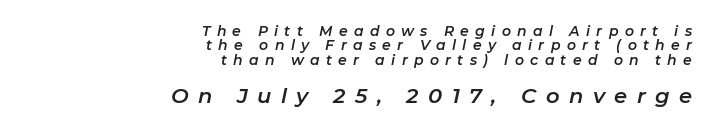
Interline gaps are noticeably narrow in this sample. A typesetter would mark this as italic. Does the bottom block carry the larger type? Yes, it does. The line texture is sparse and dotted thanks to wide tracking. Notice how the passage keeps a crisp vertical edge on the right only.
